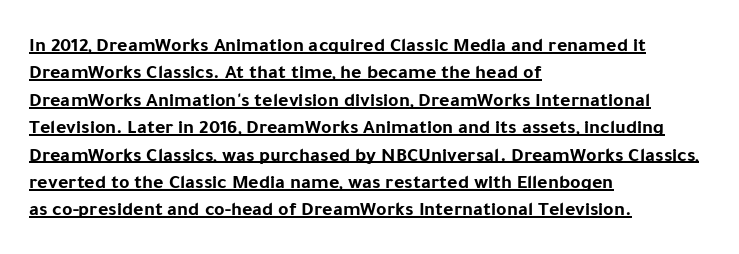
Q: Is the text bold? A: Yes.
Q: Is the text italic (slanted)? A: No, it is upright.
Q: Is the text underlined? A: Yes.
Q: How is the paragraph aligned? A: Left-aligned.
Q: Is the spacing between letters normal or unusually wide? A: Normal.
Q: Is the spacing between lines tight, normal or loose? A: Normal.
